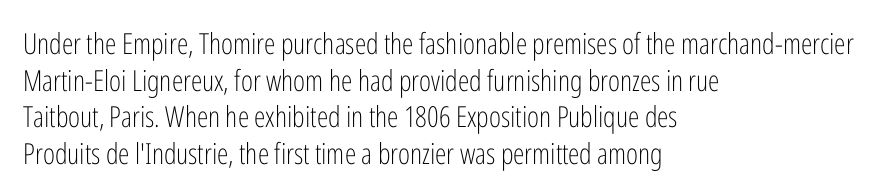
The image shows 29 px light, condensed sans-serif type, upright; set left-aligned, normal line spacing (1.26x), normal letter spacing, not underlined; low stroke contrast and a medium x-height.
